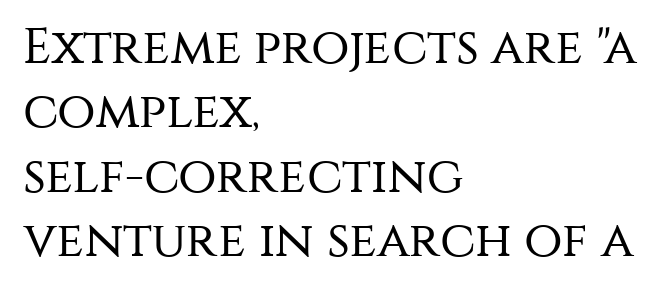
The image shows 50 px regular-weight sans-serif type, upright; set left-aligned, normal line spacing (1.29x), normal letter spacing, not underlined; medium stroke contrast and a large x-height.
